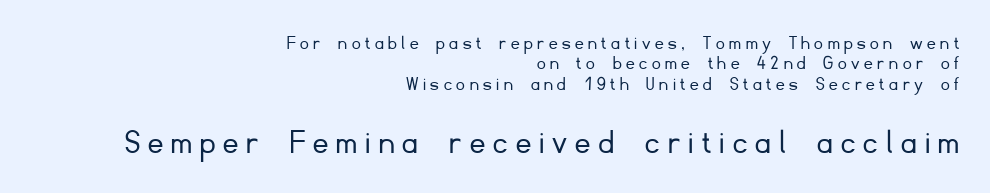
The image shows 37 px light sans-serif type, upright; set right-aligned, tight line spacing (0.97x), unusually wide letter spacing (+0.22 em), not underlined; the second (bottom) block is 1.76x larger; low stroke contrast and a small x-height.
